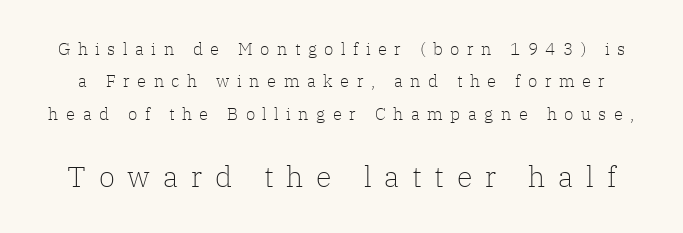
Q: Is the text bold? A: No.
Q: Is the text italic (slanted)? A: No, it is upright.
Q: Is the typeface a serif or a sans-serif typeface? A: Serif.
Q: Is the text underlined? A: No.
Q: Is the spacing between letters normal or unusually wide? A: Unusually wide.
Q: Is the spacing between lines tight, normal or loose? A: Loose.
Q: Which block of text is set in a larger size, the first (top) or the second (bottom)? A: The second (bottom) one.
Q: Width (condensed, normal, or wide)? A: Normal.
Q: Stroke contrast? A: Low.
Q: x-height? A: Medium.
Q: Monospaced? A: No.
